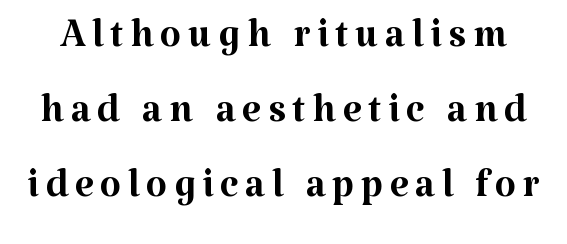
The strokes are not fattened; the text isn't bold. This rendering employs a face with finishing strokes, i.e., a serif. If you measured baseline to baseline, you'd find a middling distance. Glance below the letters and you will spot only blank space.
